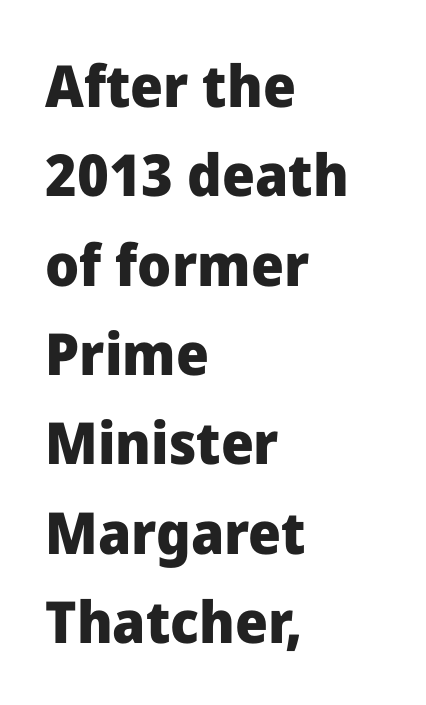
The image shows 58 px heavy sans-serif type, upright; set left-aligned, normal line spacing (1.54x), normal letter spacing, not underlined; low stroke contrast and a medium x-height.
